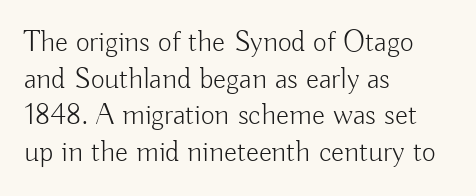
Q: Is the text bold? A: No.
Q: Is the text italic (slanted)? A: No, it is upright.
Q: Is the typeface a serif or a sans-serif typeface? A: Sans-serif.
Q: Is the text underlined? A: No.
Q: How is the paragraph aligned? A: Left-aligned.
Q: Is the spacing between letters normal or unusually wide? A: Normal.
Q: Width (condensed, normal, or wide)? A: Normal.
Q: Stroke contrast? A: Low.
Q: x-height? A: Small.
Q: Monospaced? A: No.
